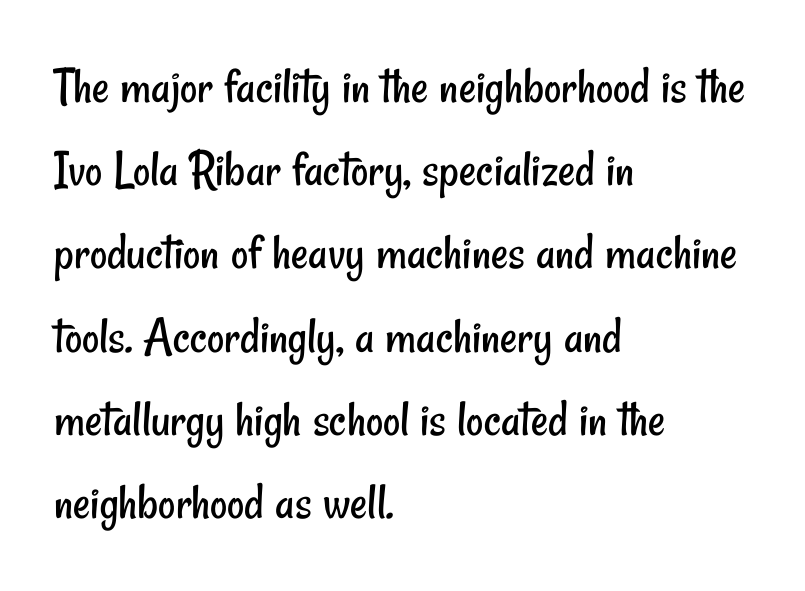
The image shows 53 px regular-weight, condensed sans-serif type; set left-aligned, normal line spacing (1.57x), normal letter spacing, not underlined; low stroke contrast and a small x-height.
